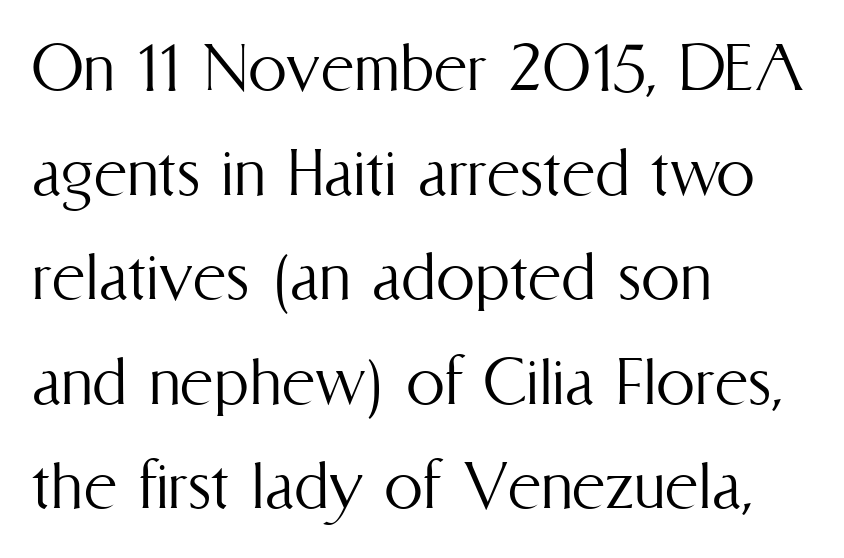
Q: Is the text bold? A: No.
Q: Is the text italic (slanted)? A: No, it is upright.
Q: Is the text underlined? A: No.
Q: How is the paragraph aligned? A: Left-aligned.
Q: Is the spacing between letters normal or unusually wide? A: Normal.
Q: Is the spacing between lines tight, normal or loose? A: Normal.
Q: Width (condensed, normal, or wide)? A: Condensed.
Q: Stroke contrast? A: Medium.
Q: x-height? A: Medium.
Q: Monospaced? A: No.
